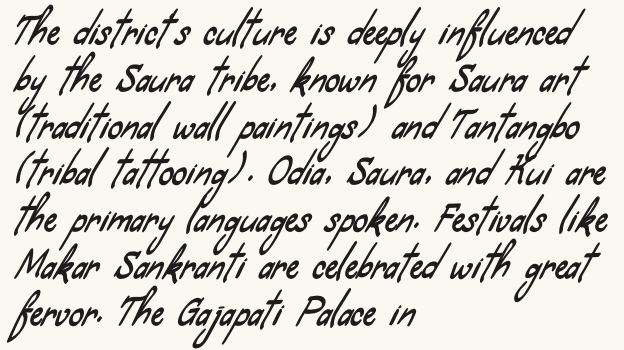
The image shows 36 px condensed sans-serif type; set left-aligned, normal line spacing (1.3x), normal letter spacing, not underlined; low stroke contrast and a small x-height.
